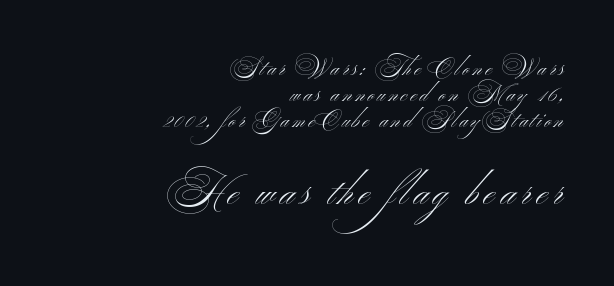
{"serif": "no", "bold": "no", "weight": "light", "width": "wide", "stroke_contrast": "medium", "x_height": "small", "monospaced": "no", "underline": "no", "align": "right", "line_spacing_ratio": 1.18, "larger_block": "second", "size_ratio": 1.77, "glyph_px": 39}
